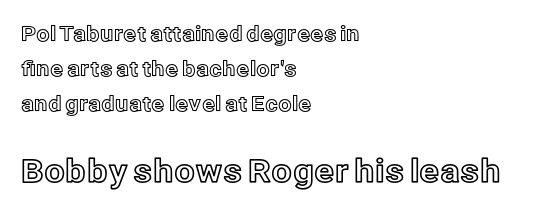
{"italic": "no", "width": "normal", "x_height": "medium", "monospaced": "no", "underline": "no", "align": "left", "line_spacing": "normal", "line_spacing_ratio": 1.67, "letter_spacing": "normal", "letter_spacing_em": 0.0, "larger_block": "second", "size_ratio": 1.52, "glyph_px": 32}
